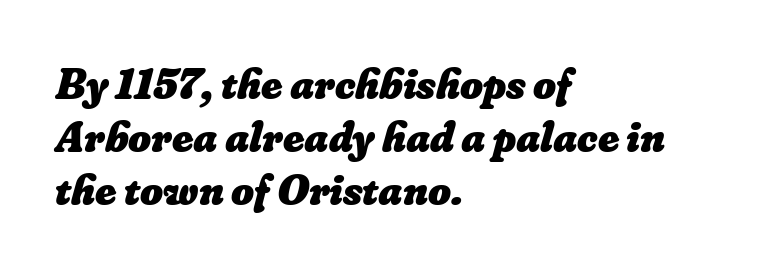
The space directly below the letters is spotless. The face used here is rendered with its standard letterfit. The passage shown is typed in a proportional face where columns would drift. You'd pick this weight for a headline — it's a proper bold.
